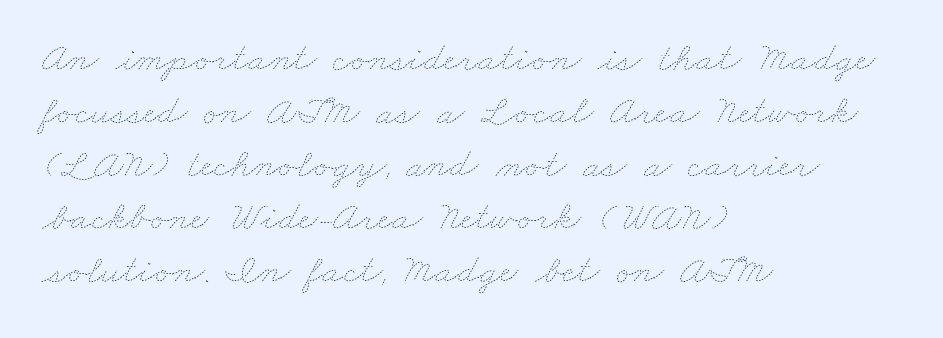
The image shows 41 px thin, wide type; set left-aligned, normal line spacing (1.29x), normal letter spacing, not underlined; low stroke contrast and a small x-height.
